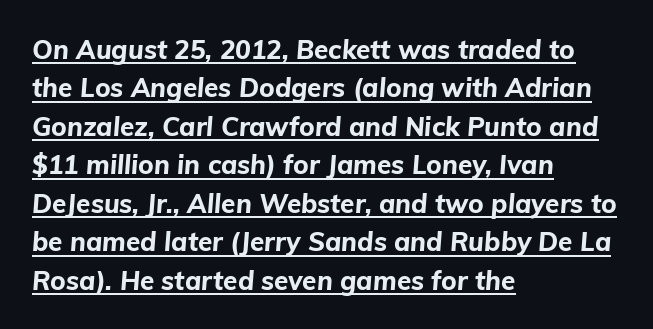
Notice how descenders clear the ascenders below comfortably — that's standard leading. Italic: yes, the glyphs are oblique. Left-aligned paragraph, ragged on the right. The strokes are fattened all the way to bold. Words appear dense and cohesive because spacing is normal.
